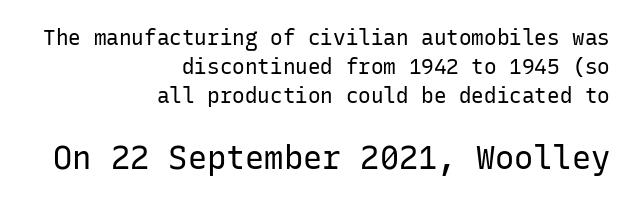
Q: Is the text bold? A: No.
Q: Is the text italic (slanted)? A: No, it is upright.
Q: Is the typeface a serif or a sans-serif typeface? A: Sans-serif.
Q: Is the text underlined? A: No.
Q: How is the paragraph aligned? A: Right-aligned.
Q: Is the spacing between letters normal or unusually wide? A: Normal.
Q: Is the spacing between lines tight, normal or loose? A: Normal.
Q: Which block of text is set in a larger size, the first (top) or the second (bottom)? A: The second (bottom) one.
Q: Width (condensed, normal, or wide)? A: Normal.
Q: Stroke contrast? A: Low.
Q: x-height? A: Medium.
Q: Monospaced? A: Yes.
